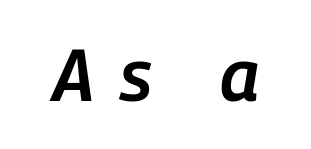
Q: Is the text bold? A: Semi-bold.
Q: Is the text italic (slanted)? A: Yes, it leans right by about 9 degrees.
Q: Is the text underlined? A: No.
Q: Is the spacing between letters normal or unusually wide? A: Unusually wide.
Q: Width (condensed, normal, or wide)? A: Condensed.
Q: Stroke contrast? A: Low.
Q: x-height? A: Medium.
Q: Monospaced? A: No.
